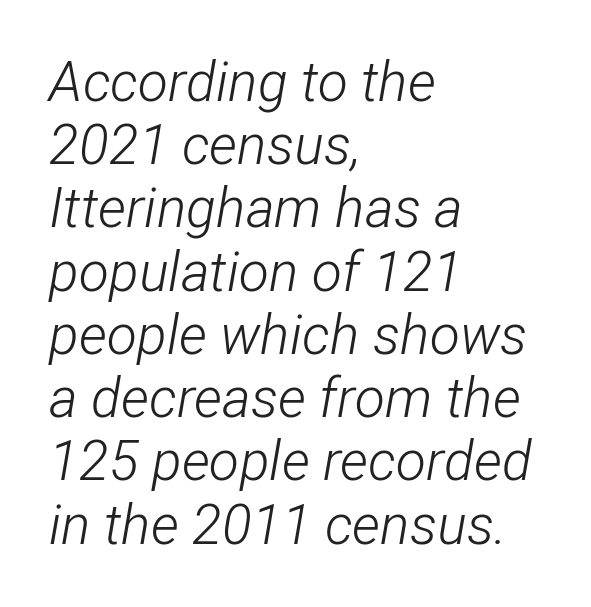
{"italic": "yes", "lean": "right", "slant_degrees": 12, "bold": "no", "weight": "light", "width": "condensed", "stroke_contrast": "low", "x_height": "medium", "monospaced": "no", "underline": "no", "align": "left", "line_spacing": "tight", "line_spacing_ratio": 1.15, "letter_spacing": "normal", "letter_spacing_em": 0.0, "glyph_px": 55}
